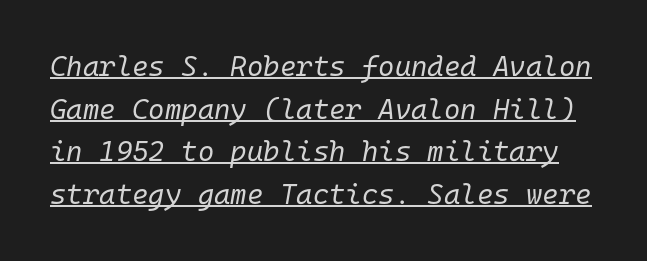
Q: Is the text bold? A: No.
Q: Is the text italic (slanted)? A: Yes, it leans right by about 10 degrees.
Q: Is the text underlined? A: Yes.
Q: Is the spacing between letters normal or unusually wide? A: Normal.
Q: Is the spacing between lines tight, normal or loose? A: Normal.
Q: Width (condensed, normal, or wide)? A: Normal.
Q: Stroke contrast? A: Low.
Q: x-height? A: Medium.
Q: Monospaced? A: Yes.
